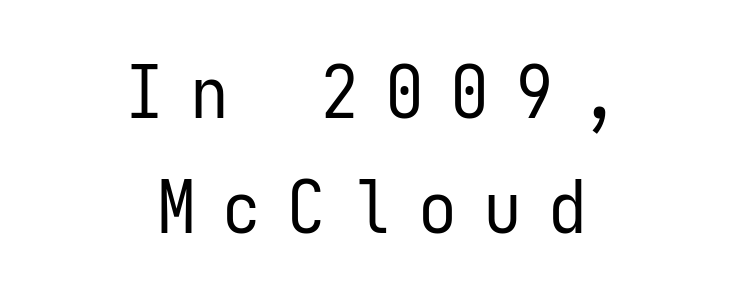
The lines in this sample share a center point and differ in where they start and stop. The passage shown is not bold in any degree. Note: no serifs on the glyphs. The vertical gap from one line to the next is medium. Observe the wide spacing: letters keep a clear distance from each other. These lines are rendered in a fixed-pitch font.
